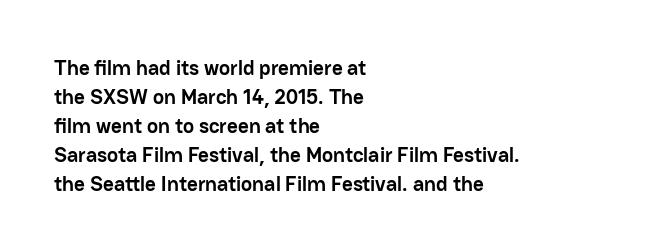
The image shows 21 px bold type, upright; set left-aligned, normal line spacing (1.38x), normal letter spacing, not underlined.
